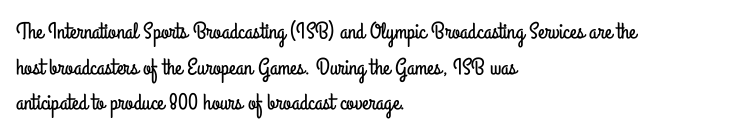
Q: Is the text italic (slanted)? A: No, it is upright.
Q: Is the text underlined? A: No.
Q: How is the paragraph aligned? A: Left-aligned.
Q: Is the spacing between letters normal or unusually wide? A: Normal.
Q: Is the spacing between lines tight, normal or loose? A: Normal.
